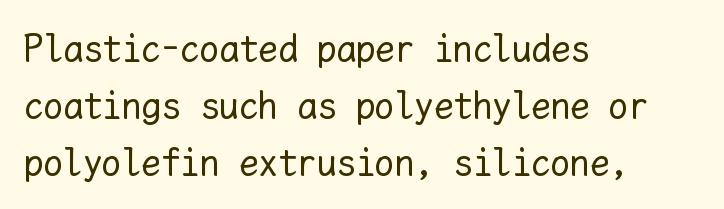
{"italic": "no", "bold": "no", "weight": "regular", "width": "normal", "stroke_contrast": "low", "x_height": "medium", "monospaced": "yes", "underline": "no", "align": "left", "line_spacing": "normal", "line_spacing_ratio": 1.46, "letter_spacing": "normal", "letter_spacing_em": 0.0, "glyph_px": 39}
